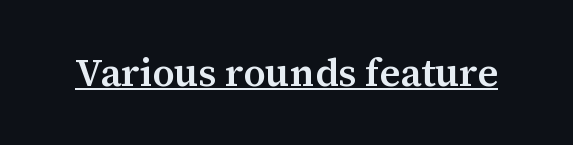
Q: Is the text bold? A: Semi-bold.
Q: Is the text italic (slanted)? A: No, it is upright.
Q: Is the typeface a serif or a sans-serif typeface? A: Serif.
Q: Is the text underlined? A: Yes.
Q: Is the spacing between letters normal or unusually wide? A: Normal.
Q: Width (condensed, normal, or wide)? A: Normal.
Q: Stroke contrast? A: Medium.
Q: x-height? A: Medium.
Q: Monospaced? A: No.
